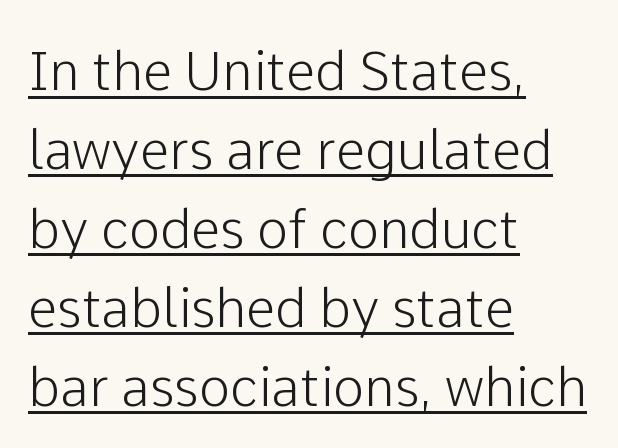
Nobody touched the tracking dial on this one. To sum up the face: it is a sans, with no serifs. The rendering uses a moderate line-height, typical for paragraphs. This sample carries an underscore along the baseline area. The paragraph shown leans on its left margin.
